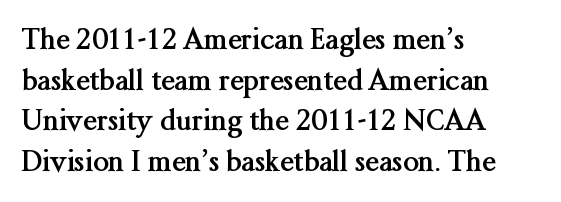
Q: Is the text bold? A: Yes.
Q: Is the text italic (slanted)? A: No, it is upright.
Q: Is the typeface a serif or a sans-serif typeface? A: Serif.
Q: Is the text underlined? A: No.
Q: How is the paragraph aligned? A: Left-aligned.
Q: Is the spacing between letters normal or unusually wide? A: Normal.
Q: Is the spacing between lines tight, normal or loose? A: Normal.
Q: Width (condensed, normal, or wide)? A: Normal.
Q: Stroke contrast? A: Medium.
Q: x-height? A: Medium.
Q: Monospaced? A: No.
